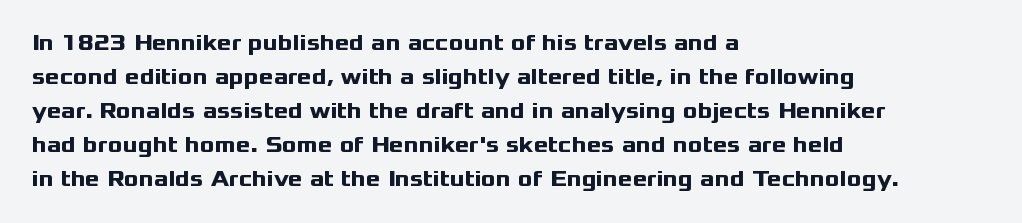
{"italic": "no", "bold": "yes", "underline": "no", "align": "left", "line_spacing": "normal", "line_spacing_ratio": 1.54, "letter_spacing": "normal", "letter_spacing_em": 0.0, "glyph_px": 22}
